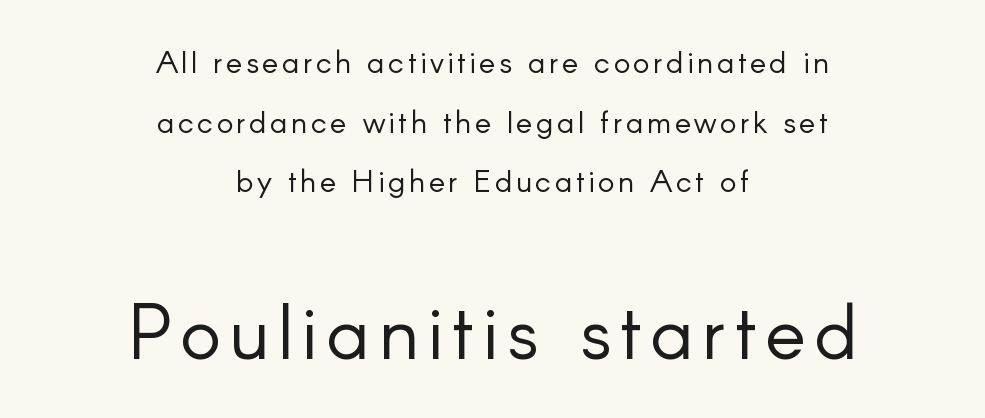
The image shows 77 px light sans-serif type, upright; set centered, loose line spacing (1.92x), not underlined; the second (bottom) block is 2.48x larger; low stroke contrast and a small x-height.
